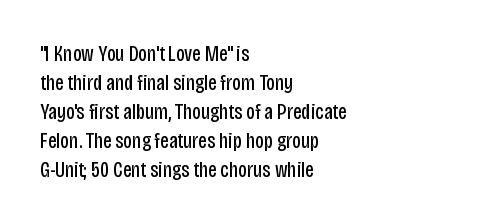
The image shows 22 px text type, upright; set left-aligned, normal line spacing (1.32x), normal letter spacing, not underlined.
